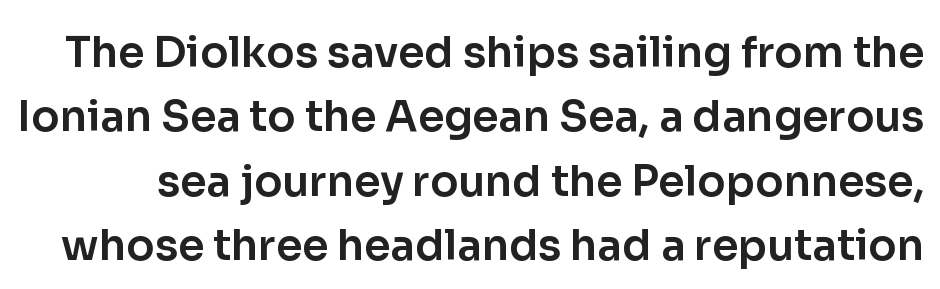
{"serif": "no", "italic": "no", "width": "normal", "stroke_contrast": "low", "x_height": "medium", "monospaced": "no", "underline": "no", "line_spacing": "normal", "line_spacing_ratio": 1.53, "letter_spacing": "normal", "letter_spacing_em": 0.0, "glyph_px": 42}
